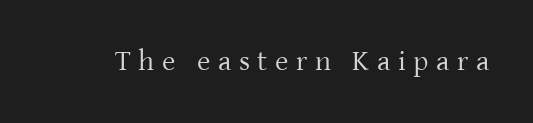
Q: Is the text bold? A: No.
Q: Is the text italic (slanted)? A: No, it is upright.
Q: Is the typeface a serif or a sans-serif typeface? A: Serif.
Q: Is the text underlined? A: No.
Q: Is the spacing between letters normal or unusually wide? A: Unusually wide.
Q: Width (condensed, normal, or wide)? A: Normal.
Q: Stroke contrast? A: Low.
Q: x-height? A: Medium.
Q: Monospaced? A: No.
